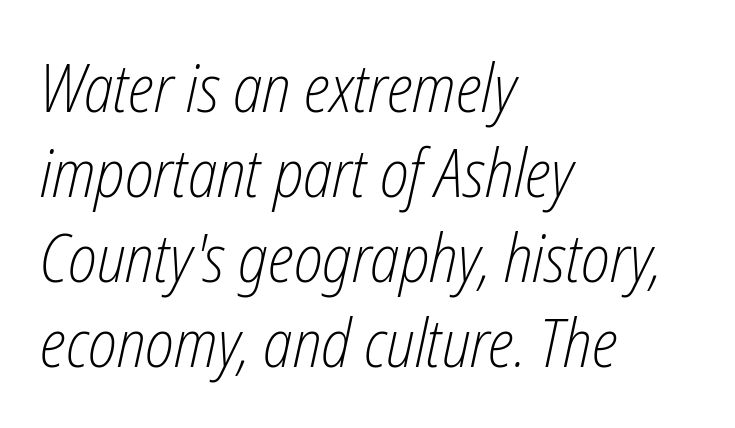
Q: Is the text bold? A: No.
Q: Is the text italic (slanted)? A: Yes, it leans right by about 12 degrees.
Q: Is the text underlined? A: No.
Q: How is the paragraph aligned? A: Left-aligned.
Q: Is the spacing between letters normal or unusually wide? A: Normal.
Q: Is the spacing between lines tight, normal or loose? A: Normal.
Q: Width (condensed, normal, or wide)? A: Condensed.
Q: Stroke contrast? A: Low.
Q: x-height? A: Medium.
Q: Monospaced? A: No.
